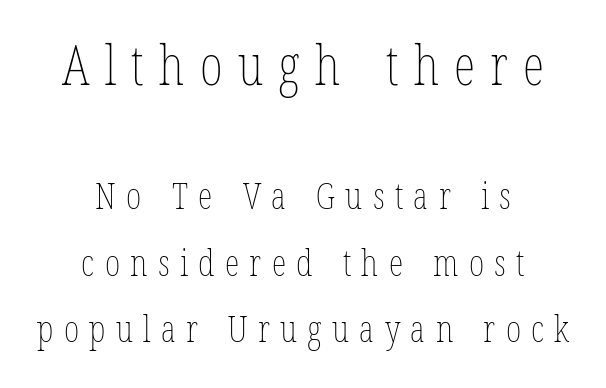
In terms of letterspacing, this is a distinctly airy, spread setting. Whoever set this made the first block the dominant, larger element. Check under the words: just untouched page. This sample is center-justified, so both line endings float freely. Nothing heavy about these letters — not bold at all.
